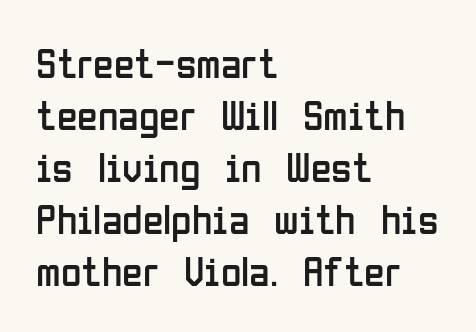
Default kerning and tracking; the words read as compact shapes. Do the characters align in a grid? No, the font is proportional. Posture: vertical. The cut favours lightness, reaching ordinary text weight at its darkest. The lines in this sample share a left origin and differ only in where they stop. The face used here is a sans, in the tradition of grotesques and geometrics.
